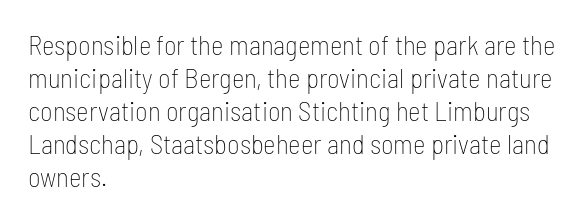
The image shows 27 px text type, upright; set left-aligned, line spacing 1.22x, normal letter spacing, not underlined.
